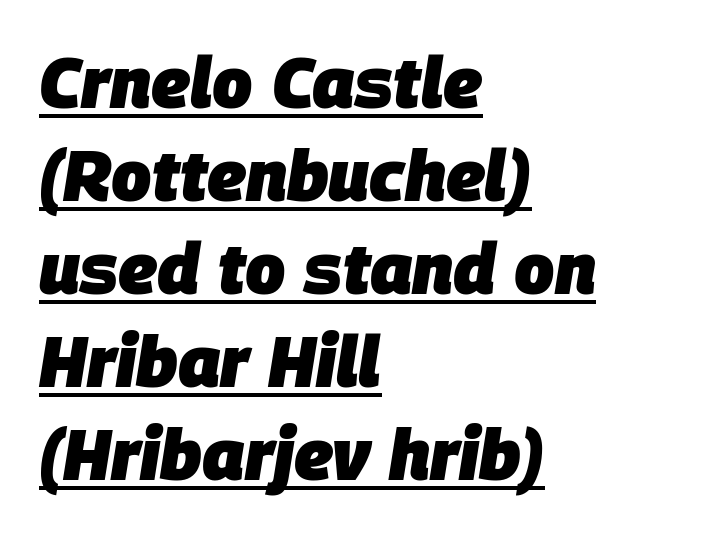
{"italic": "yes", "lean": "right", "slant_degrees": 9, "bold": "yes", "weight": "heavy", "width": "normal", "stroke_contrast": "low", "x_height": "large", "monospaced": "no", "underline": "yes", "align": "left", "line_spacing": "normal", "line_spacing_ratio": 1.31, "letter_spacing": "normal", "letter_spacing_em": 0.0, "glyph_px": 71}
